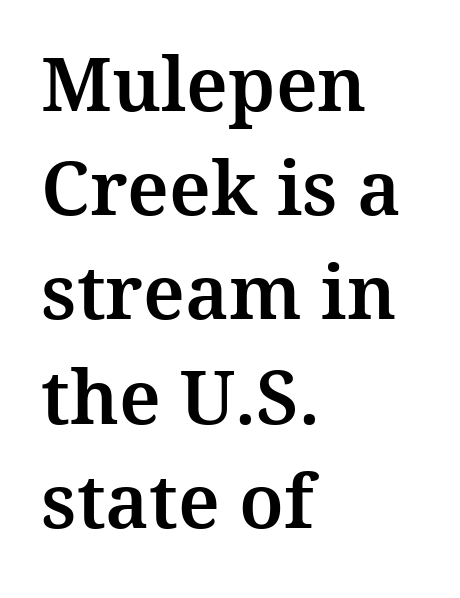
Q: Is the text italic (slanted)? A: No, it is upright.
Q: Is the typeface a serif or a sans-serif typeface? A: Serif.
Q: Is the text underlined? A: No.
Q: How is the paragraph aligned? A: Left-aligned.
Q: Is the spacing between letters normal or unusually wide? A: Normal.
Q: Is the spacing between lines tight, normal or loose? A: Normal.
Q: Width (condensed, normal, or wide)? A: Normal.
Q: Stroke contrast? A: Medium.
Q: x-height? A: Medium.
Q: Monospaced? A: No.
